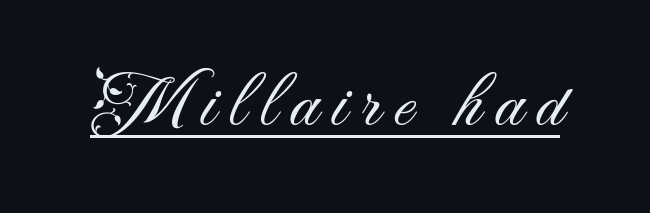
A rule runs beneath these lines of type. Each stroke keeps to a modest, everyday thickness or less. I'd call this a sans setting — the letters go barefoot. Proportional: the letters do not fall into vertical columns.
